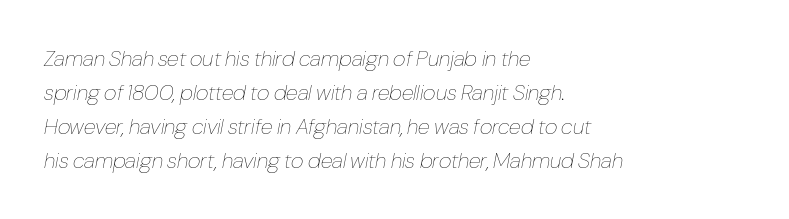
Spacing between characters is what you'd get straight out of the box. The vertical gap from one line to the next is medium. Posture: slanted. Leftover space on each line is placed entirely after the last word. Think standard paragraph weight, or any step lighter than that. The glyphs are unaccompanied by any horizontal stroke below them.
